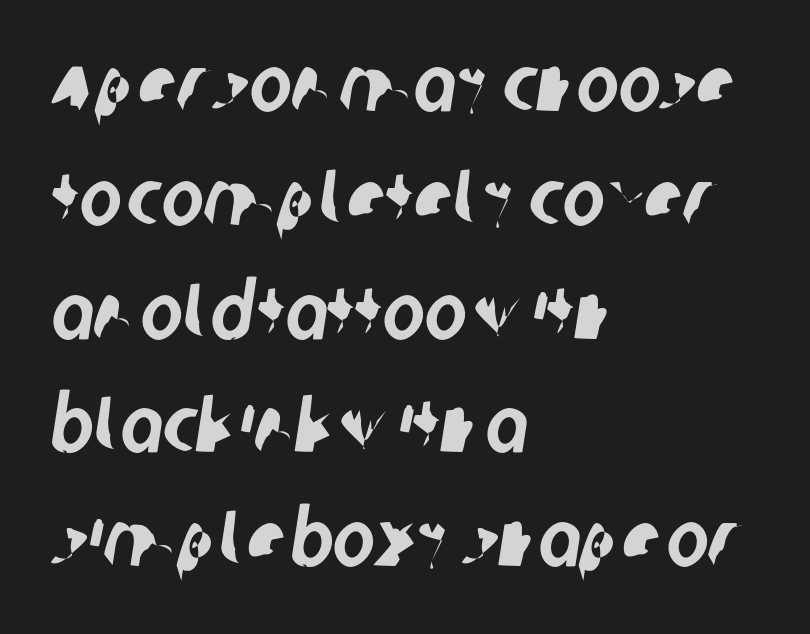
{"serif": "no", "width": "condensed", "stroke_contrast": "low", "x_height": "large", "monospaced": "no", "underline": "no", "align": "left", "line_spacing": "normal", "line_spacing_ratio": 1.44, "letter_spacing": "normal", "letter_spacing_em": 0.0, "glyph_px": 79}
